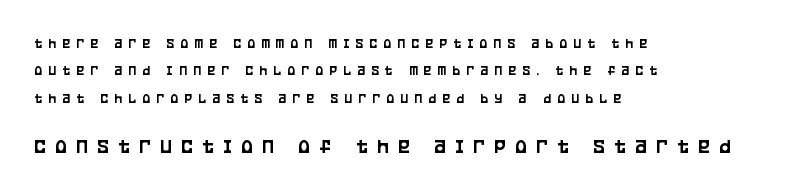
{"italic": "no", "underline": "no", "align": "left", "line_spacing": "loose", "line_spacing_ratio": 1.95, "letter_spacing": "wide", "letter_spacing_em": 0.47, "larger_block": "second", "size_ratio": 1.5, "glyph_px": 21}
